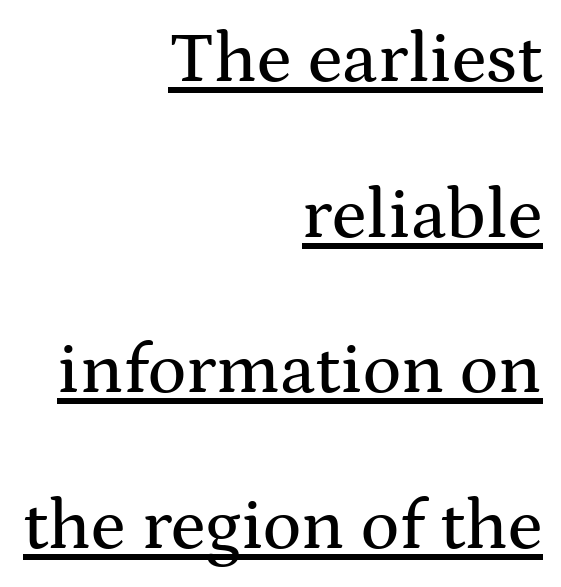
In terms of posture, this sample is upright. Note: serifs present on the glyphs. Note the varied advance widths — an 'i' is clearly narrower than an 'm'. Summary of vertical rhythm: relaxed, with wide interline spacing.
